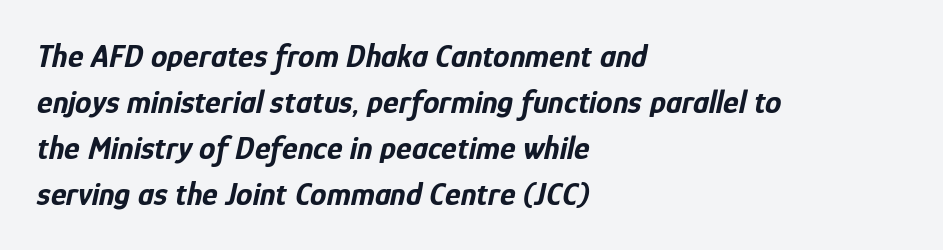
The image shows 33 px bold, condensed type, italic (leaning right); set left-aligned, normal line spacing (1.39x), normal letter spacing, not underlined; low stroke contrast and a medium x-height.
